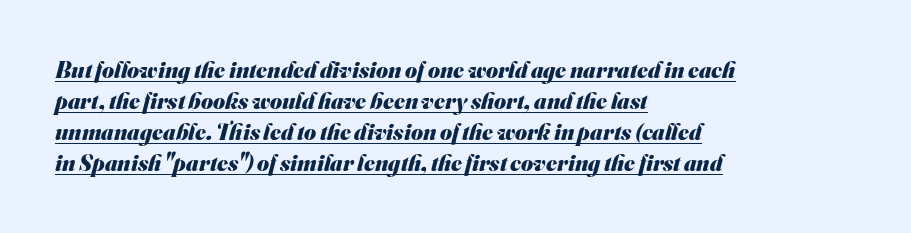
In terms of weight, the rendering is a true, heavy bold. These lines stack with their left ends in a neat column. The face used here is rendered with its standard letterfit. The passage shown is underscored from start to finish. The leading is moderate, giving the passage an even texture.
